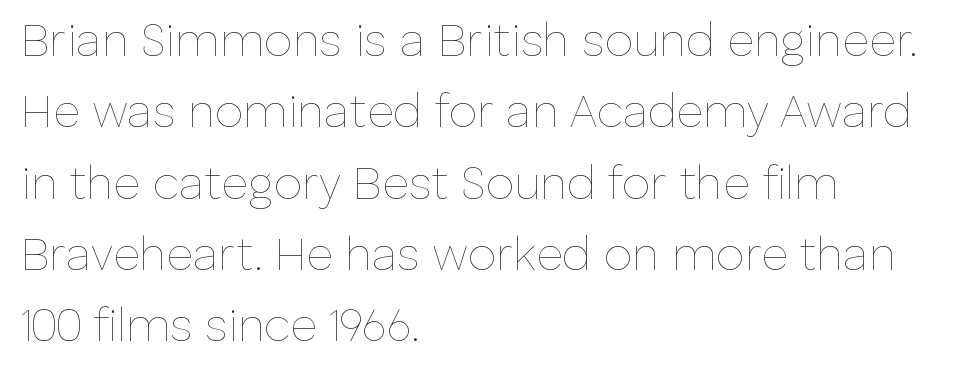
The image shows 46 px thin type, upright; set left-aligned, normal line spacing (1.55x), normal letter spacing, not underlined; low stroke contrast and a medium x-height.
